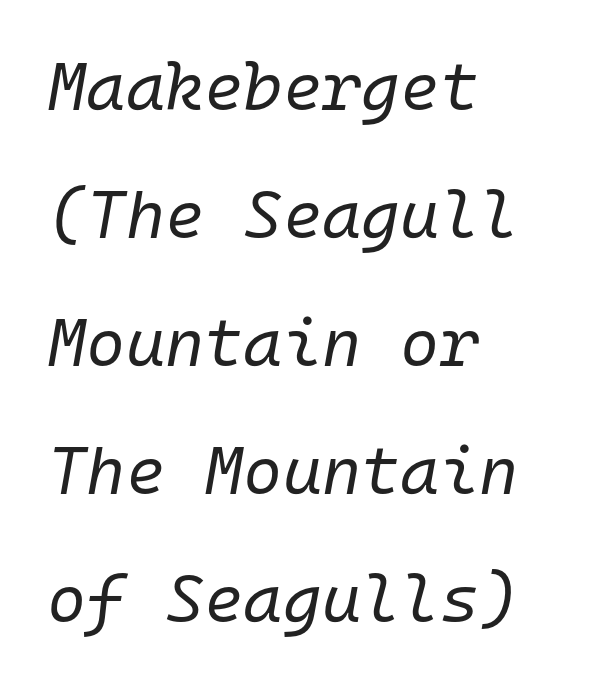
The image shows 67 px regular-weight type, italic (leaning right), monospaced; set left-aligned, loose line spacing (1.91x), normal letter spacing, not underlined; low stroke contrast and a medium x-height.
